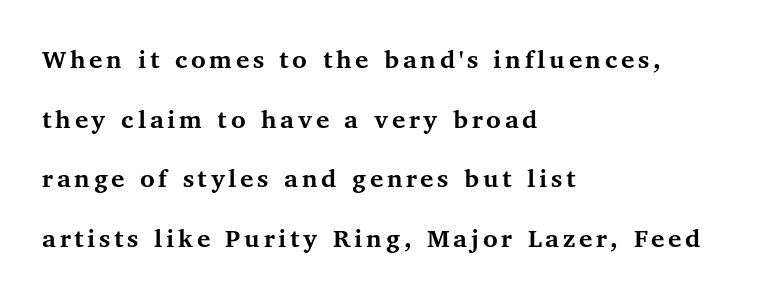
{"serif": "yes", "italic": "no", "bold": "yes", "weight": "semibold", "width": "normal", "stroke_contrast": "medium", "x_height": "medium", "monospaced": "no", "underline": "no", "align": "left", "line_spacing": "loose", "line_spacing_ratio": 2.13, "glyph_px": 28}
